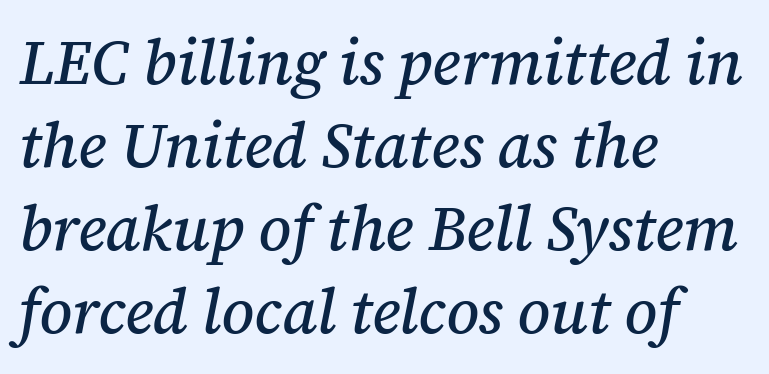
Check under the words: just untouched page. The letters are slanted; this is an italic face. The face used here is seriffed, in the tradition of book romans. The setting favours the left margin, as ordinary paragraphs usually do. Does extra space separate the letters? No, they use regular spacing.
